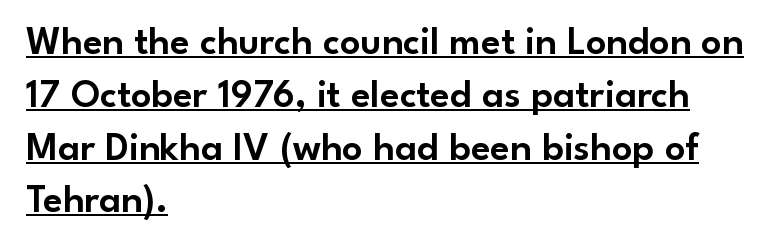
The image shows 40 px sans-serif type, upright; set left-aligned, normal line spacing (1.32x), normal letter spacing, underlined; low stroke contrast and a small x-height.
